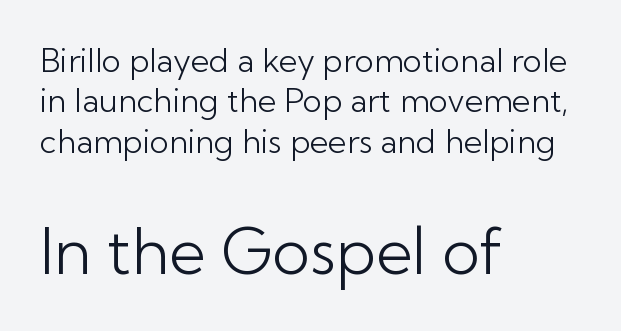
The image shows 63 px light sans-serif type, upright; set left-aligned, normal line spacing (1.26x), normal letter spacing, not underlined; the second (bottom) block is 1.97x larger; low stroke contrast and a medium x-height.
